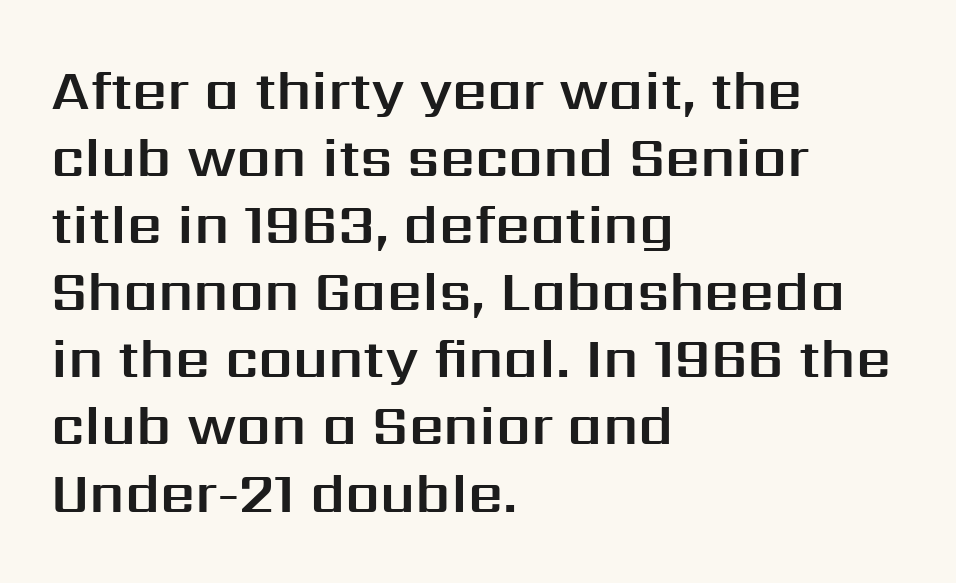
The image shows 55 px sans-serif type, upright; set left-aligned, line spacing 1.22x, normal letter spacing, not underlined; medium stroke contrast and a medium x-height.
